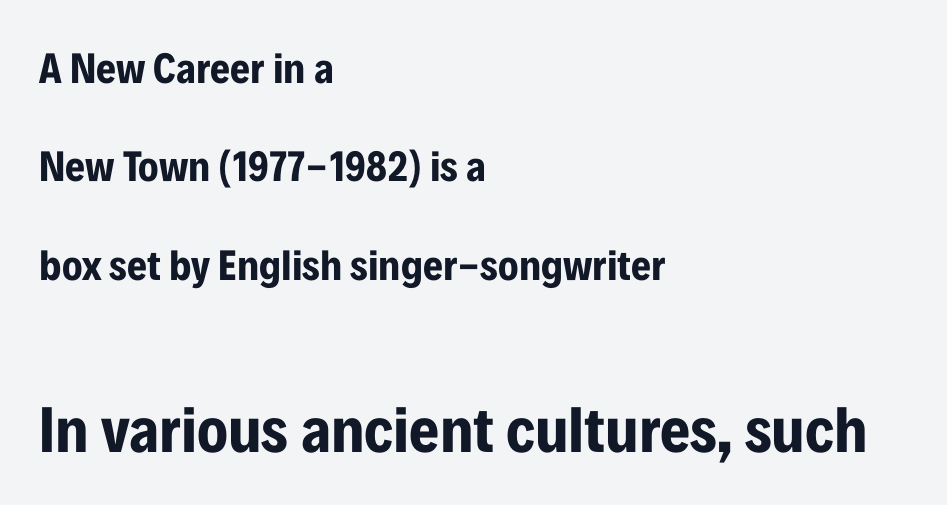
{"serif": "no", "italic": "no", "bold": "yes", "weight": "bold", "width": "condensed", "stroke_contrast": "low", "x_height": "medium", "monospaced": "no", "underline": "no", "align": "left", "line_spacing": "loose", "line_spacing_ratio": 2.29, "letter_spacing": "normal", "letter_spacing_em": 0.0, "larger_block": "second", "size_ratio": 1.51, "glyph_px": 65}
